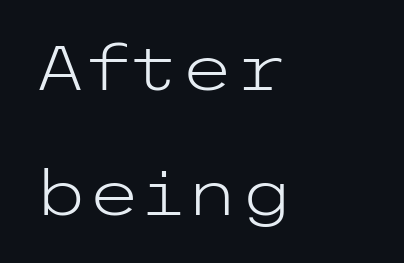
Q: Is the text bold? A: No.
Q: Is the text italic (slanted)? A: No, it is upright.
Q: Is the typeface a serif or a sans-serif typeface? A: Sans-serif.
Q: Is the text underlined? A: No.
Q: How is the paragraph aligned? A: Left-aligned.
Q: Is the spacing between letters normal or unusually wide? A: Normal.
Q: Is the spacing between lines tight, normal or loose? A: Loose.
Q: Width (condensed, normal, or wide)? A: Wide.
Q: Stroke contrast? A: Low.
Q: x-height? A: Medium.
